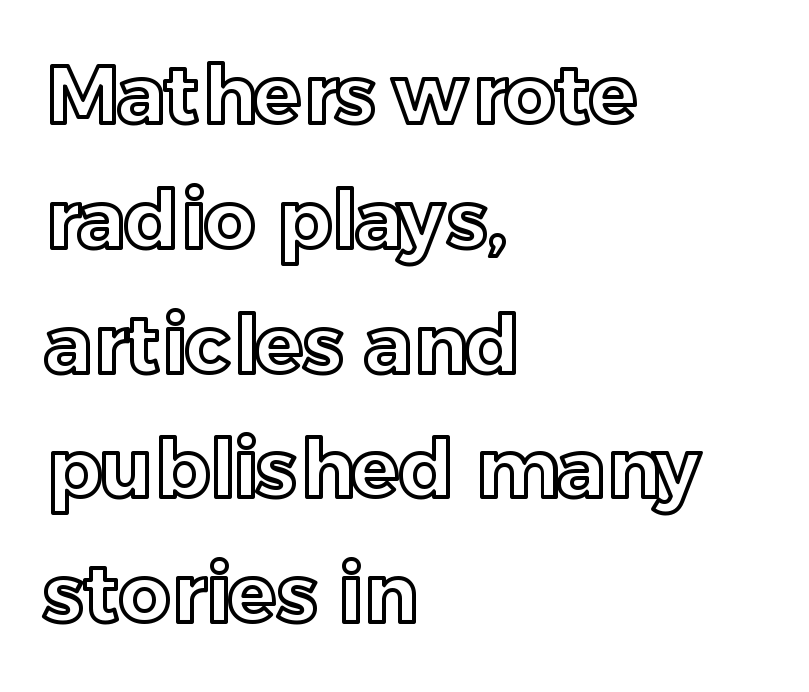
The font's upright variant was chosen for this text. Think of a printed novel: that variable character pitch is what you see here. This rendering features lettering with no underline. The vertical gap from one line to the next is medium. Each word holds together tightly as a unit, with standard inter-letter gaps.
